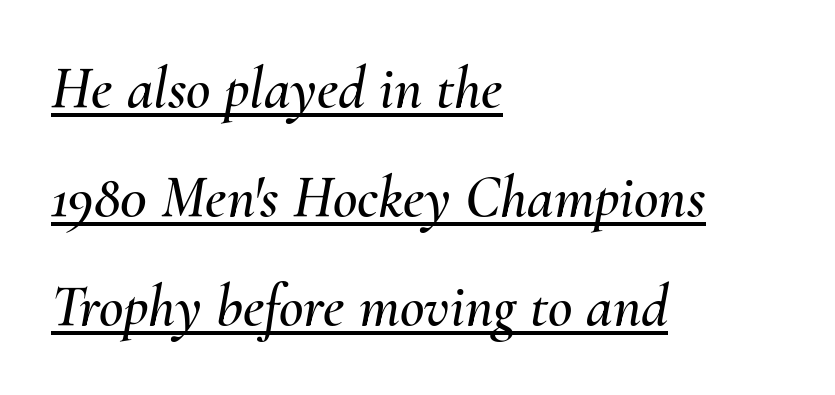
Q: Is the text italic (slanted)? A: Yes, it leans right by about 10 degrees.
Q: Is the text underlined? A: Yes.
Q: How is the paragraph aligned? A: Left-aligned.
Q: Is the spacing between letters normal or unusually wide? A: Normal.
Q: Width (condensed, normal, or wide)? A: Normal.
Q: Stroke contrast? A: Medium.
Q: x-height? A: Small.
Q: Monospaced? A: No.
